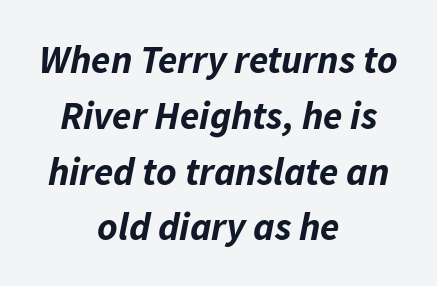
{"italic": "yes", "lean": "right", "slant_degrees": 11, "bold": "yes", "weight": "bold", "width": "normal", "stroke_contrast": "low", "x_height": "medium", "monospaced": "no", "underline": "no", "align": "center", "line_spacing": "normal", "line_spacing_ratio": 1.43, "letter_spacing": "normal", "letter_spacing_em": 0.0, "glyph_px": 39}
